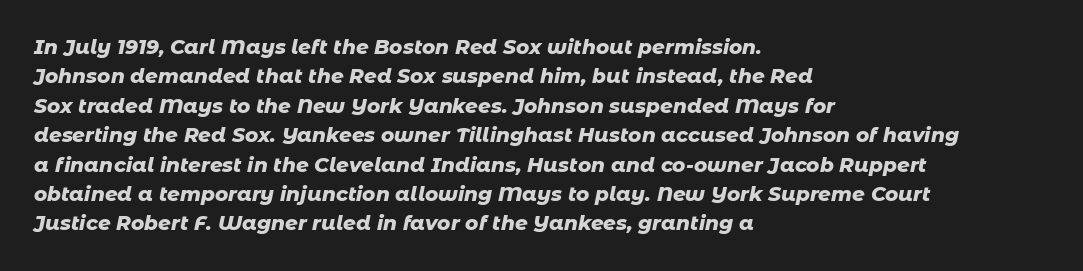
A classic flush-left, rag-right setting is used for this passage. Nobody touched the tracking dial on this one. Does the lettering tilt? It does — this is italic. Does the weight exceed regular? Yes, all the way to bold.
